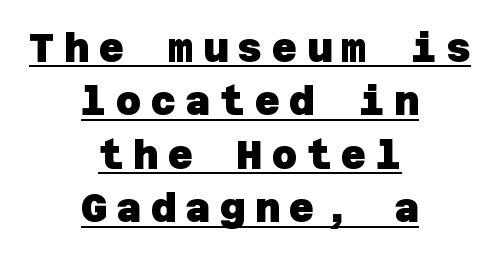
The tracking reads as deliberately expanded to a designer's eye. Does the copy run flush right? No — it is centered line by line. This is underlined copy, the kind a proofreader might mark for attention. How would I describe the line gaps? Plain and ordinary. I'd describe the lettering as bold — thick and assertive. You can tell from the bare stems that sans-serif type was used.
